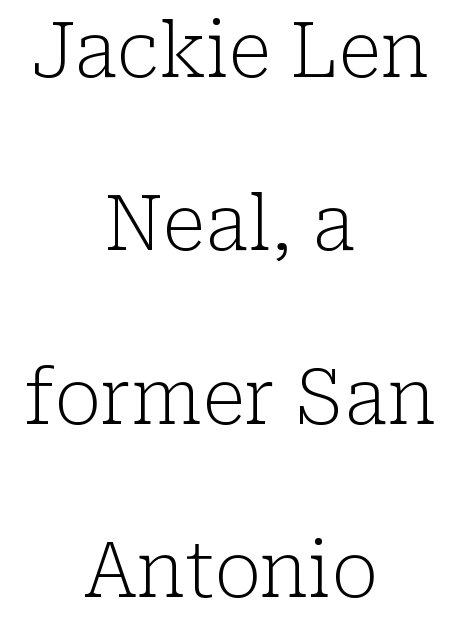
The rendering shows small feet on the letterforms — a serif design. Students, note that the glyphs here touch the page at normal intervals. Stems here are at most as thick as an everyday book face. Each line is balanced around a shared central axis.
